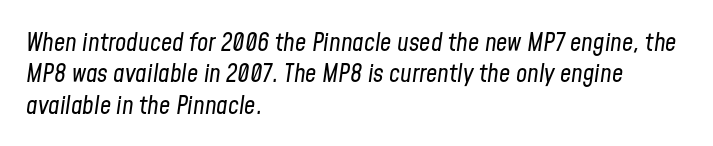
Q: Is the text bold? A: No.
Q: Is the text italic (slanted)? A: Yes, it leans right by about 8 degrees.
Q: Is the text underlined? A: No.
Q: How is the paragraph aligned? A: Left-aligned.
Q: Is the spacing between letters normal or unusually wide? A: Normal.
Q: Is the spacing between lines tight, normal or loose? A: Normal.
